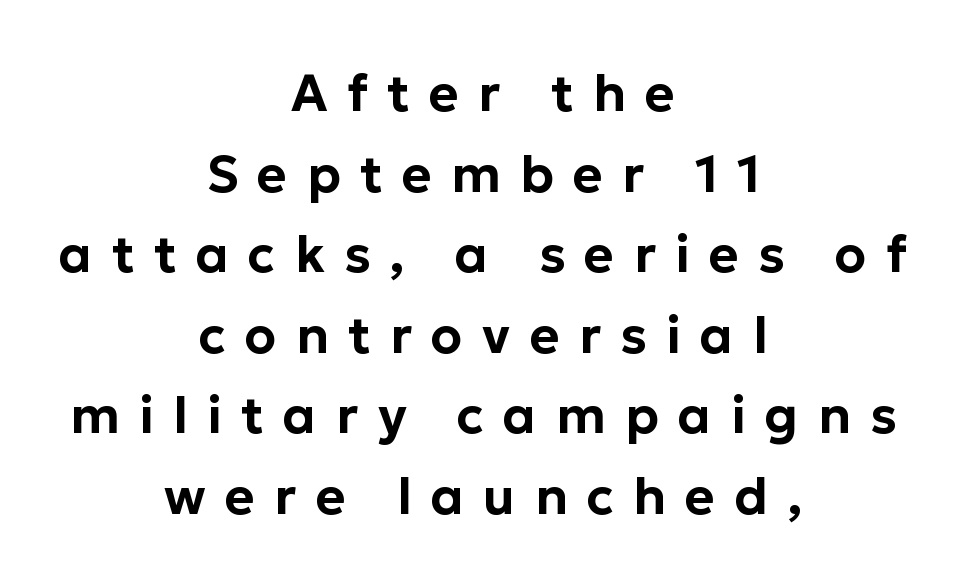
The tracking jumps out immediately: characters are airy and widely separated. Nope, not italic — everything's standing straight. This sample is center-justified, so both line endings float freely. Any mark beneath the type? The region is blank. Stroke terminals: plain, sans-serif.
